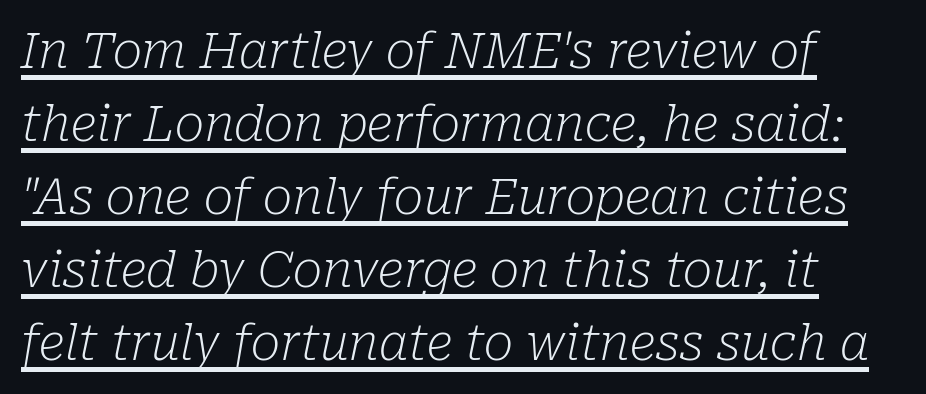
Q: Is the text bold? A: No.
Q: Is the text italic (slanted)? A: Yes, it leans right by about 10 degrees.
Q: Is the typeface a serif or a sans-serif typeface? A: Serif.
Q: Is the text underlined? A: Yes.
Q: How is the paragraph aligned? A: Left-aligned.
Q: Is the spacing between letters normal or unusually wide? A: Normal.
Q: Is the spacing between lines tight, normal or loose? A: Normal.
Q: Width (condensed, normal, or wide)? A: Normal.
Q: Stroke contrast? A: Low.
Q: x-height? A: Medium.
Q: Monospaced? A: No.
